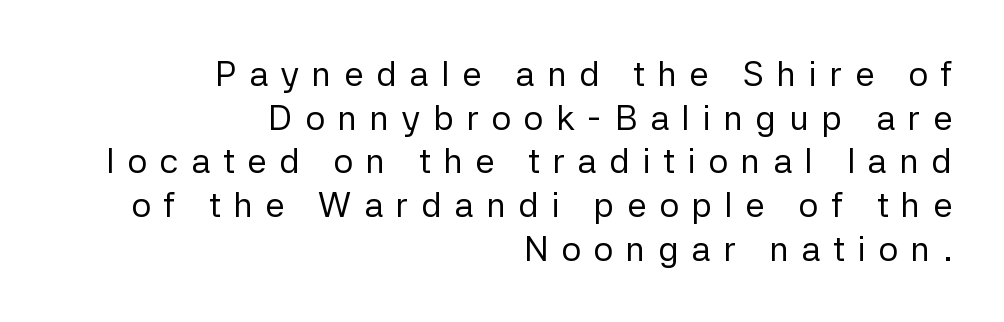
The image shows 35 px regular-weight sans-serif type, upright; set right-aligned, normal line spacing (1.25x), unusually wide letter spacing (+0.36 em), not underlined; low stroke contrast and a medium x-height.
